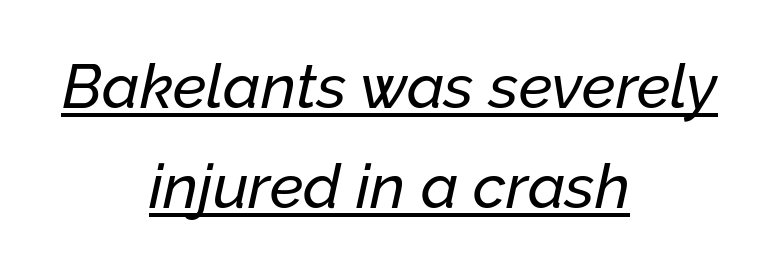
Q: Is the text italic (slanted)? A: Yes, it leans right by about 12 degrees.
Q: Is the text underlined? A: Yes.
Q: How is the paragraph aligned? A: Centered.
Q: Is the spacing between letters normal or unusually wide? A: Normal.
Q: Is the spacing between lines tight, normal or loose? A: Normal.
Q: Width (condensed, normal, or wide)? A: Normal.
Q: Stroke contrast? A: Low.
Q: x-height? A: Medium.
Q: Monospaced? A: No.
